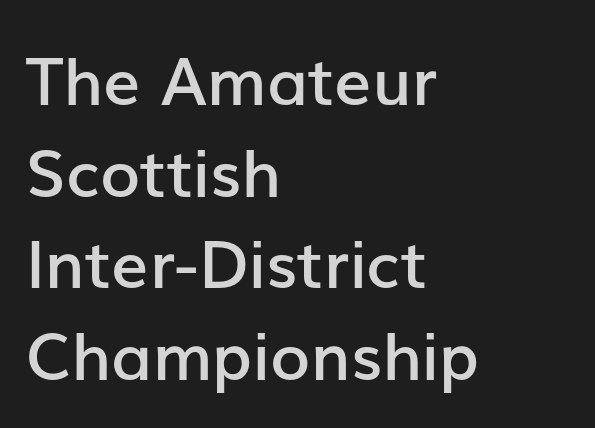
The image shows 66 px semibold sans-serif type, upright; set left-aligned, normal line spacing (1.39x), normal letter spacing, not underlined; low stroke contrast and a medium x-height.
